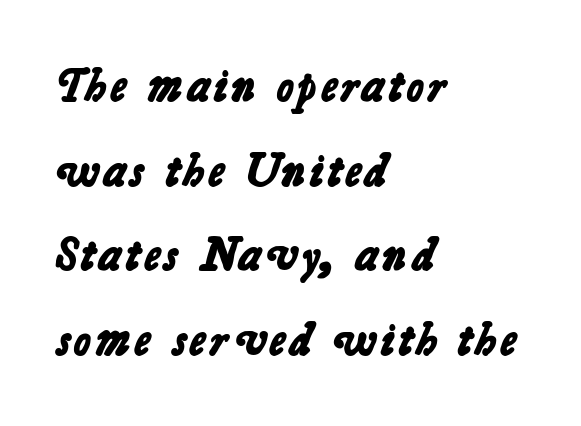
The type family on display is of the sans-serif kind. Rule under the text: the space is simply empty. Compared with typical body copy, the letter spacing here is the same. Casual observation: everything's shoved over to the left.
